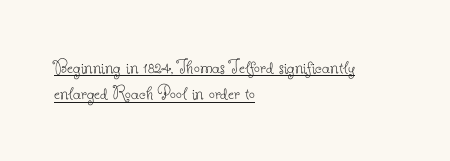
The image shows 21 px text type, upright; set left-aligned, normal line spacing (1.26x), normal letter spacing, underlined.
